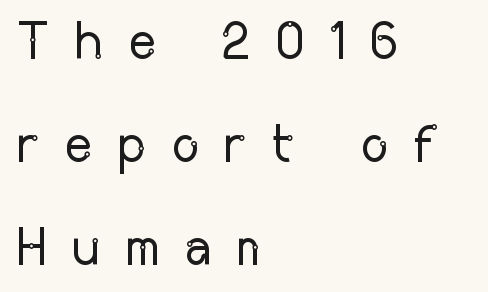
The image shows 53 px regular-weight, condensed sans-serif type, upright; set left-aligned, loose line spacing (1.94x), unusually wide letter spacing (+0.46 em), not underlined; low stroke contrast and a medium x-height.
